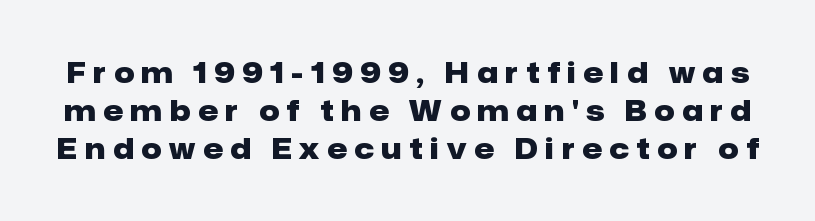
Vertically, the passage feels balanced, rows spaced as you'd expect. Weight check: bold — yes, fully. Type without underlining. Serifs: no, the terminals of the letterforms are clean. The passage shown has open, widely tracked lettering throughout.
